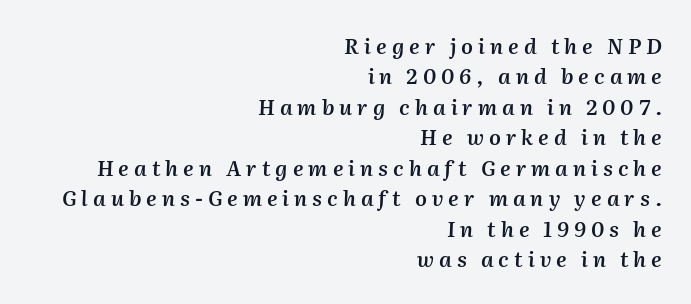
Q: Is the text bold? A: Semi-bold.
Q: Is the text italic (slanted)? A: Yes, it leans right by about 2 degrees.
Q: Is the text underlined? A: No.
Q: How is the paragraph aligned? A: Right-aligned.
Q: Is the spacing between letters normal or unusually wide? A: Unusually wide.
Q: Is the spacing between lines tight, normal or loose? A: Normal.
